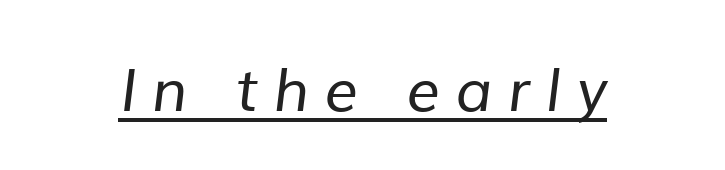
Beneath each row of characters lies a ruled line. The cut favours lightness, reaching ordinary text weight at its darkest. Spacing verdict: proportional, widths tailored to each character. The horizontal fit of the characters is loose and conspicuously gappy. Is this a sans? Yes — the strokes have no serifs.
